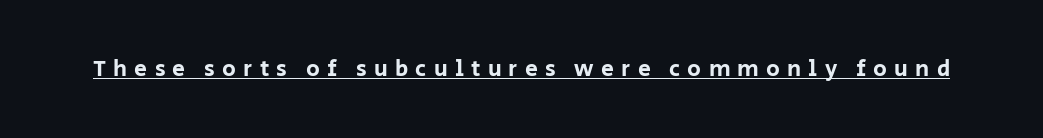
{"italic": "no", "underline": "yes", "letter_spacing": "wide", "letter_spacing_em": 0.31, "glyph_px": 23}
